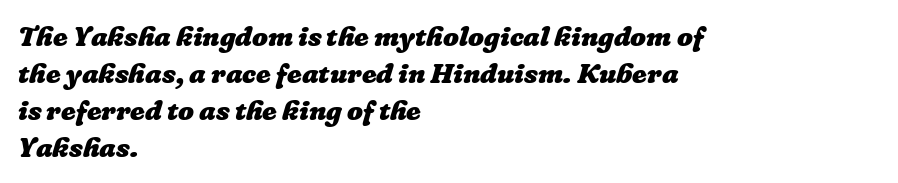
{"bold": "yes", "weight": "heavy", "width": "normal", "stroke_contrast": "low", "x_height": "medium", "monospaced": "no", "underline": "no", "align": "left", "line_spacing": "normal", "line_spacing_ratio": 1.32, "letter_spacing": "normal", "letter_spacing_em": 0.0, "glyph_px": 28}
